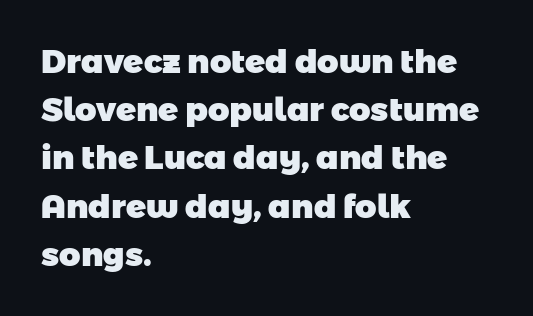
Tracking value appears to be zero — textbook default spacing. Anything drawn beneath the words? Only blank space. One glance says typical: line gaps are just what's usual. The typeface chosen for these lines omits serifs. This rendering uses left alignment, leaving the right contour irregular. A typesetter would call this proportional, since set widths differ per character.
